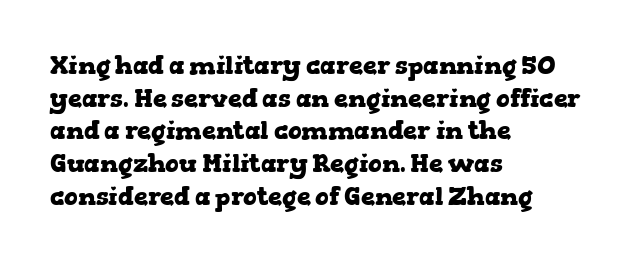
{"italic": "no", "bold": "yes", "underline": "no", "align": "left", "line_spacing": "normal", "line_spacing_ratio": 1.31, "letter_spacing": "normal", "letter_spacing_em": 0.0, "glyph_px": 25}
